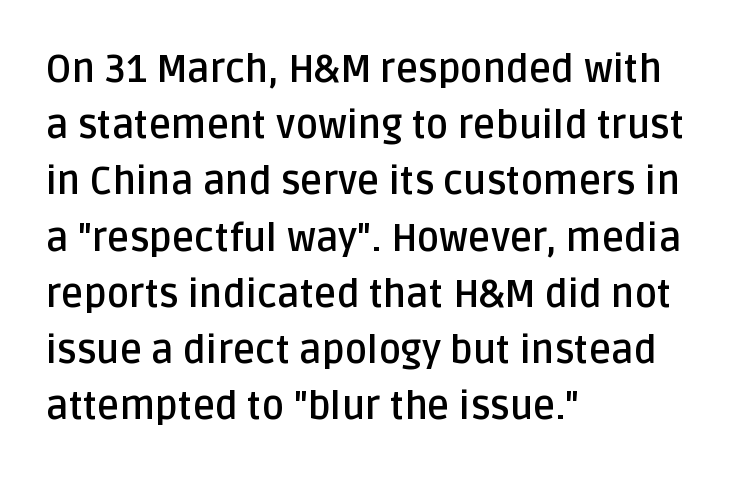
Q: Is the text bold? A: Yes.
Q: Is the text italic (slanted)? A: No, it is upright.
Q: Is the typeface a serif or a sans-serif typeface? A: Sans-serif.
Q: Is the text underlined? A: No.
Q: How is the paragraph aligned? A: Left-aligned.
Q: Is the spacing between letters normal or unusually wide? A: Normal.
Q: Is the spacing between lines tight, normal or loose? A: Normal.
Q: Width (condensed, normal, or wide)? A: Normal.
Q: Stroke contrast? A: Low.
Q: x-height? A: Large.
Q: Monospaced? A: No.
